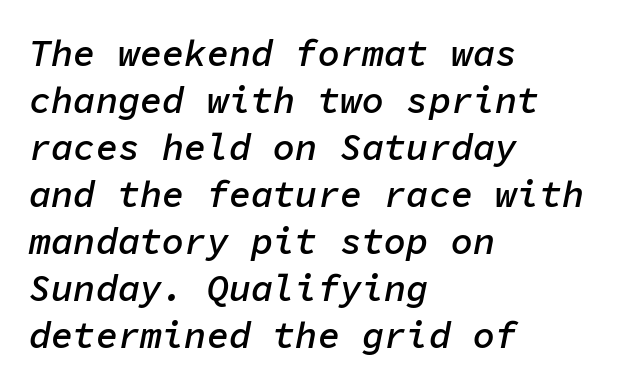
Only glyphs here, with clear space below each row. Note the uniform advance width — an 'i' takes as much space as an 'm'. The passage shown leans; its letterforms are oblique. What stands out about the letter spacing? Nothing — it is the standard amount. The line-height multiplier appears to be the usual default. Horizontal alignment here is leftward, the default for most running prose.
